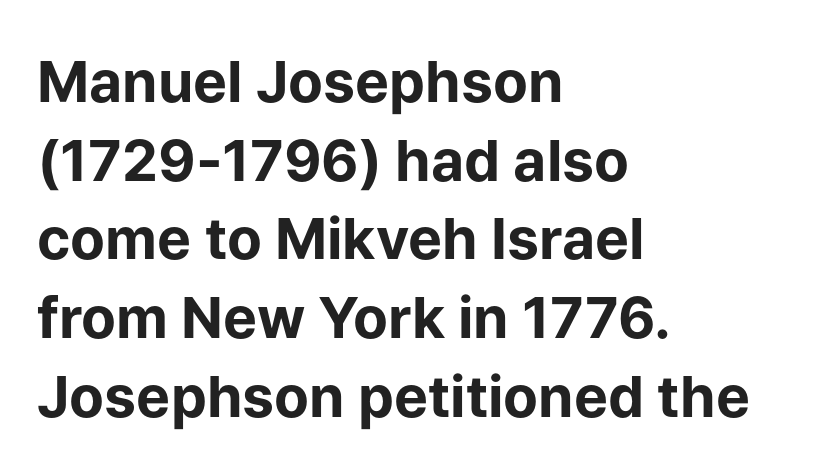
{"serif": "no", "italic": "no", "bold": "yes", "weight": "bold", "width": "normal", "stroke_contrast": "low", "x_height": "medium", "monospaced": "no", "underline": "no", "align": "left", "line_spacing": "normal", "line_spacing_ratio": 1.38, "letter_spacing": "normal", "letter_spacing_em": 0.0, "glyph_px": 57}
